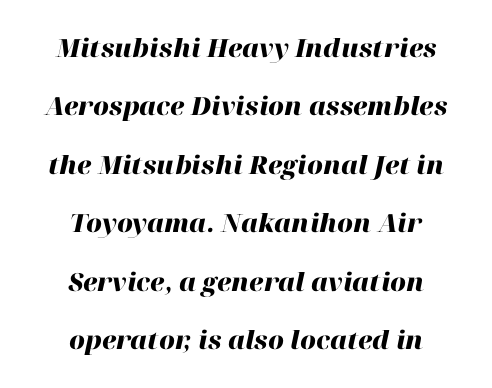
Centered paragraph, ragged on both sides. Default kerning and tracking; the words read as compact shapes. Glance below the letters and you will spot only blank space. Notice how the stems are inclined rather than vertical — that's the hallmark of italics. Weight check: bold — yes, fully. Compared with typical paragraphs, the rows here are farther apart.
